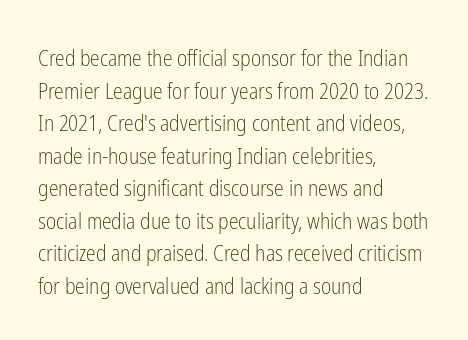
{"italic": "no", "bold": "no", "underline": "no", "align": "left", "line_spacing": "normal", "line_spacing_ratio": 1.48, "letter_spacing": "normal", "letter_spacing_em": 0.0, "glyph_px": 22}
